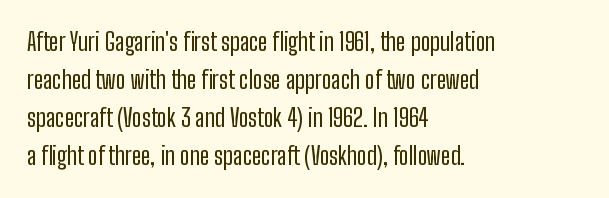
Q: Is the text bold? A: No.
Q: Is the text italic (slanted)? A: No, it is upright.
Q: Is the text underlined? A: No.
Q: How is the paragraph aligned? A: Left-aligned.
Q: Is the spacing between letters normal or unusually wide? A: Normal.
Q: Is the spacing between lines tight, normal or loose? A: Normal.
